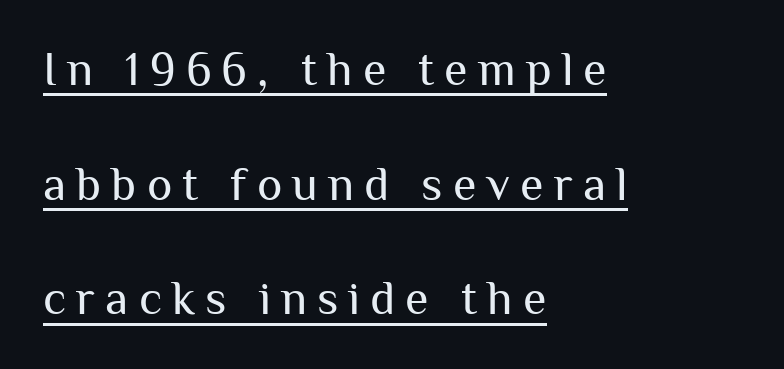
Q: Is the text bold? A: No.
Q: Is the text italic (slanted)? A: No, it is upright.
Q: Is the typeface a serif or a sans-serif typeface? A: Sans-serif.
Q: Is the text underlined? A: Yes.
Q: How is the paragraph aligned? A: Left-aligned.
Q: Is the spacing between letters normal or unusually wide? A: Unusually wide.
Q: Is the spacing between lines tight, normal or loose? A: Loose.
Q: Width (condensed, normal, or wide)? A: Normal.
Q: Stroke contrast? A: Medium.
Q: x-height? A: Medium.
Q: Monospaced? A: No.
